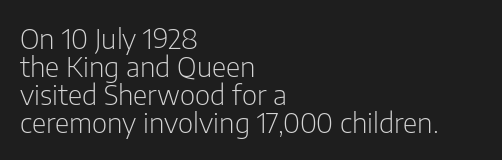
Q: Is the text bold? A: No.
Q: Is the text italic (slanted)? A: No, it is upright.
Q: Is the typeface a serif or a sans-serif typeface? A: Sans-serif.
Q: Is the text underlined? A: No.
Q: How is the paragraph aligned? A: Left-aligned.
Q: Is the spacing between letters normal or unusually wide? A: Normal.
Q: Is the spacing between lines tight, normal or loose? A: Tight.
Q: Width (condensed, normal, or wide)? A: Condensed.
Q: Stroke contrast? A: Low.
Q: x-height? A: Medium.
Q: Monospaced? A: No.
